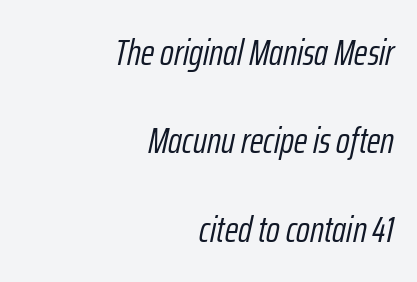
Q: Is the text bold? A: No.
Q: Is the text italic (slanted)? A: Yes, it leans right by about 12 degrees.
Q: Is the text underlined? A: No.
Q: How is the paragraph aligned? A: Right-aligned.
Q: Is the spacing between letters normal or unusually wide? A: Normal.
Q: Is the spacing between lines tight, normal or loose? A: Loose.
Q: Width (condensed, normal, or wide)? A: Condensed.
Q: Stroke contrast? A: Low.
Q: x-height? A: Medium.
Q: Monospaced? A: No.
